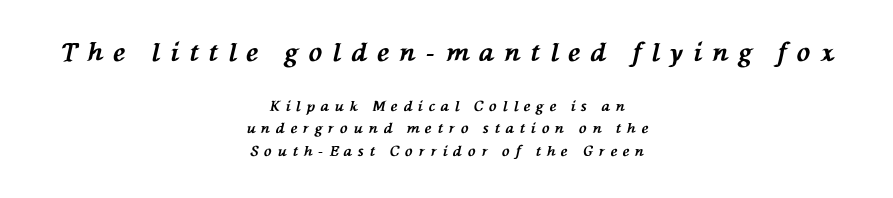
The image shows 25 px bold type, italic (leaning left); set centered, normal line spacing (1.6x), unusually wide letter spacing (+0.42 em), not underlined; the first (top) block is 1.79x larger.
